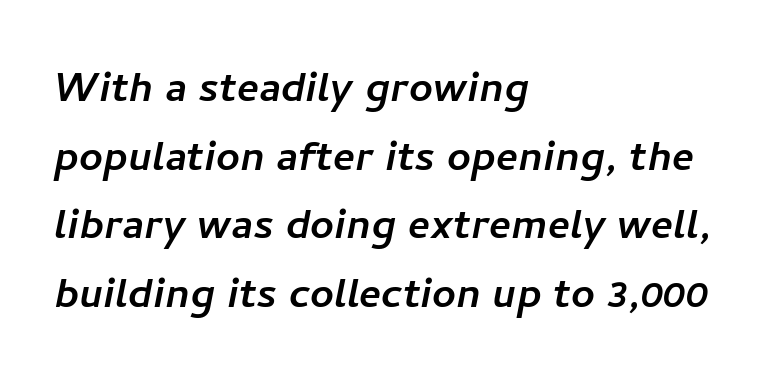
{"serif": "no", "width": "normal", "stroke_contrast": "low", "x_height": "medium", "monospaced": "no", "underline": "no", "align": "left", "line_spacing": "normal", "line_spacing_ratio": 1.32, "letter_spacing": "normal", "letter_spacing_em": 0.0, "glyph_px": 52}
